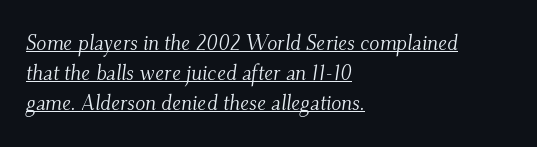
The image shows 21 px text type, italic (leaning right); set left-aligned, normal line spacing (1.42x), normal letter spacing, underlined.
